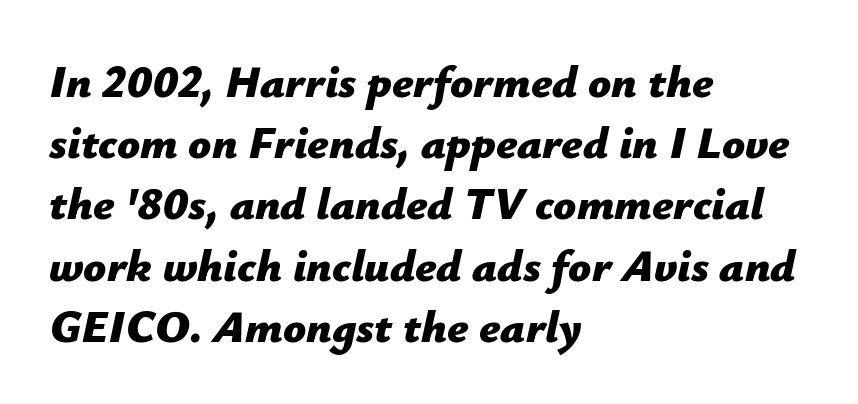
Q: Is the text bold? A: Yes.
Q: Is the text italic (slanted)? A: Yes, it leans right by about 12 degrees.
Q: Is the text underlined? A: No.
Q: How is the paragraph aligned? A: Left-aligned.
Q: Is the spacing between letters normal or unusually wide? A: Normal.
Q: Is the spacing between lines tight, normal or loose? A: Normal.
Q: Width (condensed, normal, or wide)? A: Normal.
Q: Stroke contrast? A: Low.
Q: x-height? A: Medium.
Q: Monospaced? A: No.
